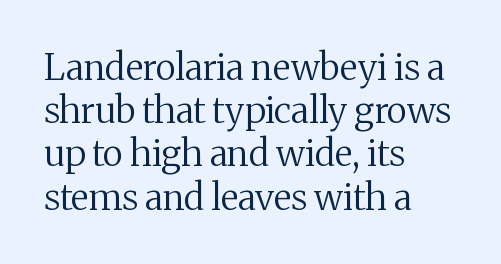
The image shows 36 px regular-weight serif type, upright; set left-aligned, line spacing 1.2x, normal letter spacing, not underlined; medium stroke contrast and a medium x-height.
